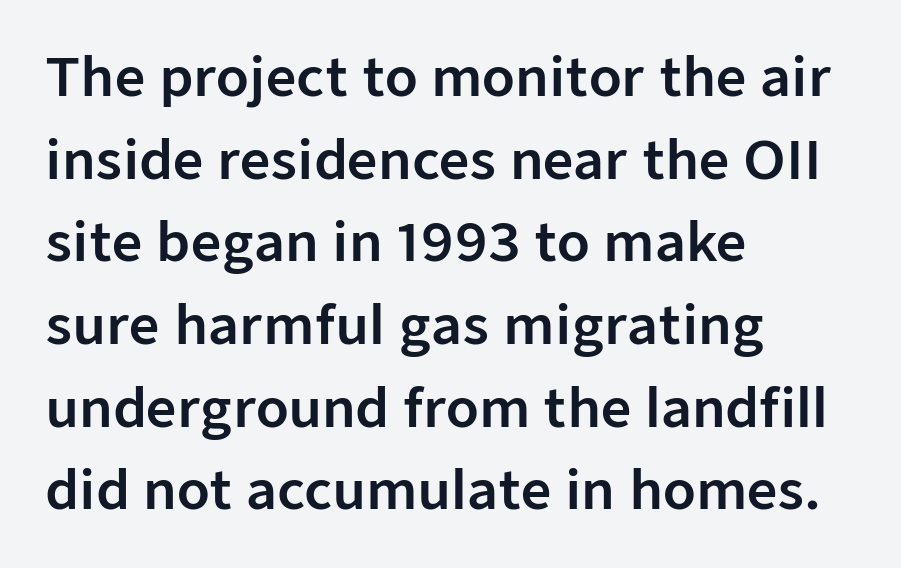
Q: Is the text italic (slanted)? A: No, it is upright.
Q: Is the typeface a serif or a sans-serif typeface? A: Sans-serif.
Q: Is the text underlined? A: No.
Q: How is the paragraph aligned? A: Left-aligned.
Q: Is the spacing between letters normal or unusually wide? A: Normal.
Q: Is the spacing between lines tight, normal or loose? A: Normal.
Q: Width (condensed, normal, or wide)? A: Normal.
Q: Stroke contrast? A: Low.
Q: x-height? A: Medium.
Q: Monospaced? A: No.
